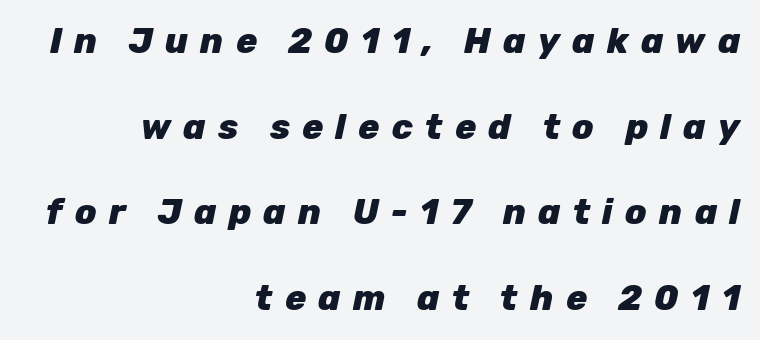
The face used here is proportionally spaced, like ordinary book or web type. Italic: yes, the glyphs are oblique. Summary of weight: heavy, a full bold. The string is rendered with underlining switched off. This sample is right-justified, so line beginnings fall wherever the words allow.
